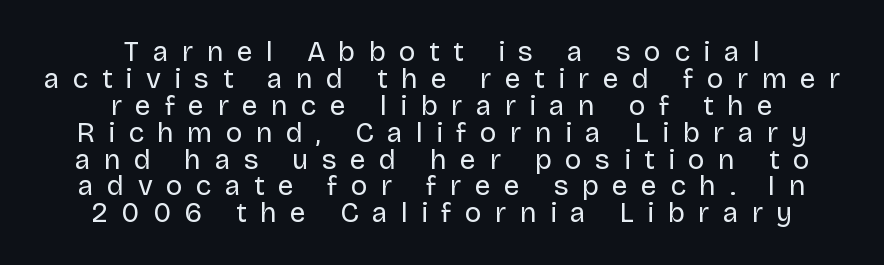
The image shows 28 px regular-weight sans-serif type, upright; set centered, tight line spacing (0.96x), unusually wide letter spacing (+0.48 em), not underlined; low stroke contrast and a large x-height.
